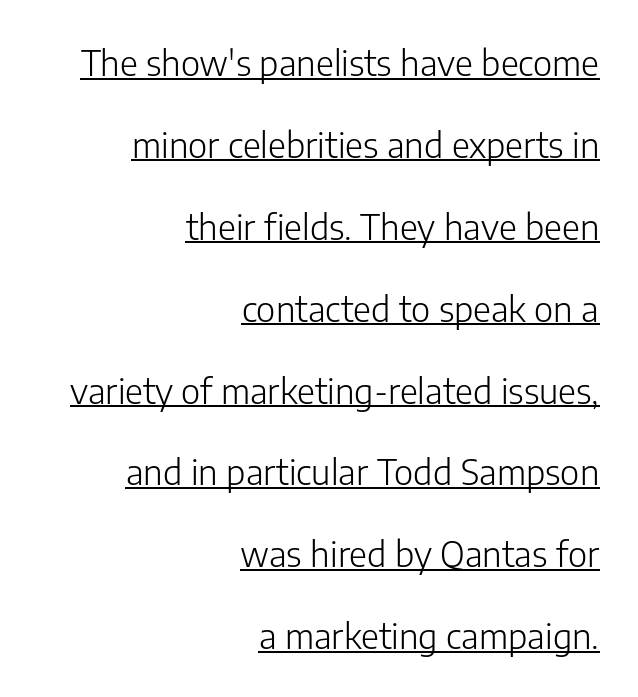
Note the varied advance widths — an 'i' is clearly narrower than an 'm'. The letterforms sit shoulder to shoulder at normal distance. The passage shown stacks its lines with a broad gap. Horizontally, the lines are justified to the trailing edge only. The letters look calm and open, with moderate or lighter stems.
